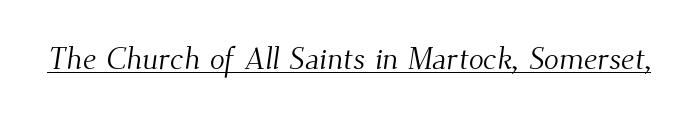
{"serif": "yes", "bold": "no", "weight": "light", "width": "normal", "stroke_contrast": "medium", "x_height": "small", "monospaced": "no", "underline": "yes", "letter_spacing": "normal", "letter_spacing_em": 0.0, "glyph_px": 31}
